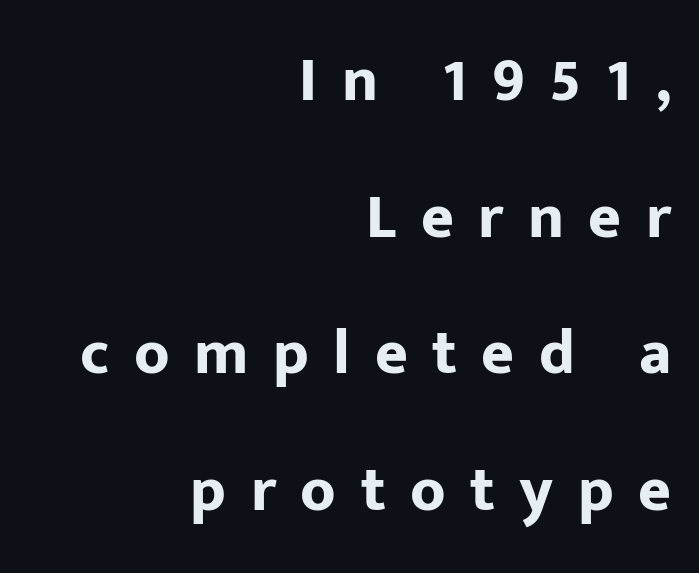
{"serif": "no", "italic": "no", "bold": "yes", "weight": "bold", "width": "normal", "stroke_contrast": "low", "x_height": "medium", "monospaced": "no", "underline": "no", "align": "right", "line_spacing": "loose", "line_spacing_ratio": 2.17, "letter_spacing": "wide", "letter_spacing_em": 0.39, "glyph_px": 63}
